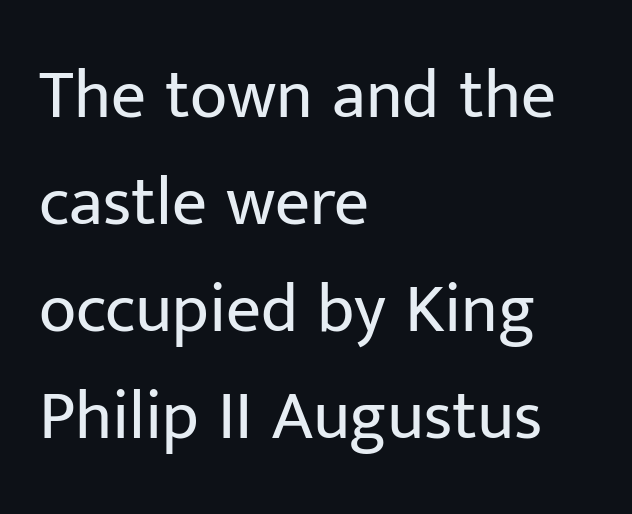
Q: Is the text bold? A: No.
Q: Is the text italic (slanted)? A: No, it is upright.
Q: Is the typeface a serif or a sans-serif typeface? A: Sans-serif.
Q: Is the text underlined? A: No.
Q: How is the paragraph aligned? A: Left-aligned.
Q: Is the spacing between letters normal or unusually wide? A: Normal.
Q: Is the spacing between lines tight, normal or loose? A: Normal.
Q: Width (condensed, normal, or wide)? A: Normal.
Q: Stroke contrast? A: Low.
Q: x-height? A: Medium.
Q: Monospaced? A: No.
